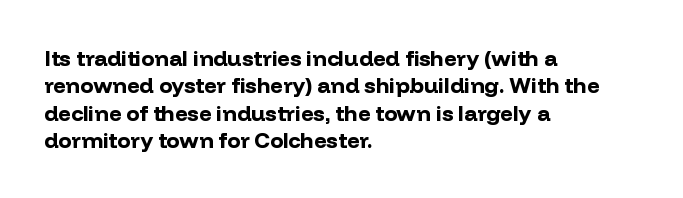
{"italic": "no", "bold": "yes", "underline": "no", "align": "left", "line_spacing_ratio": 1.24, "letter_spacing": "normal", "letter_spacing_em": 0.0, "glyph_px": 22}
